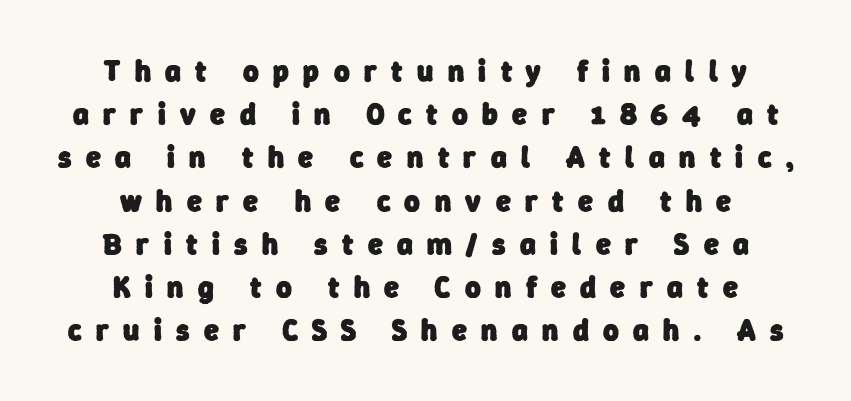
The image shows 30 px heavy sans-serif type; set centered, normal line spacing (1.44x), unusually wide letter spacing (+0.48 em), not underlined; low stroke contrast and a medium x-height.
